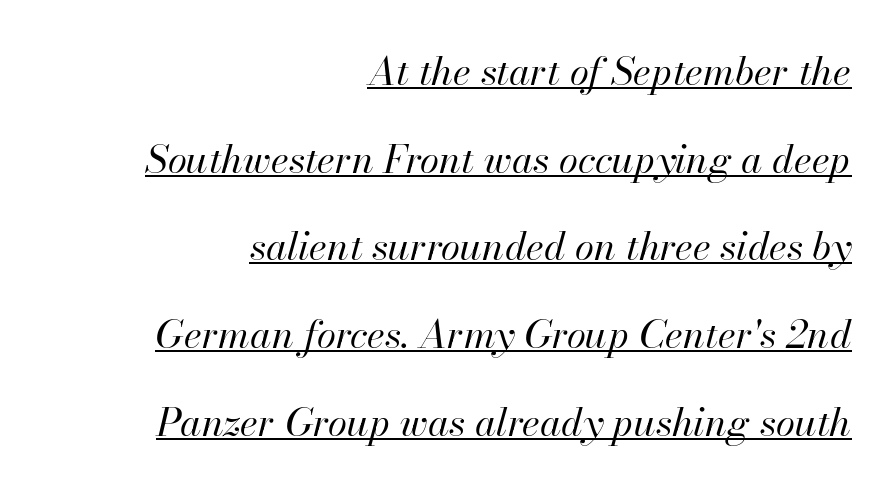
The image shows 39 px regular-weight type, italic (leaning right); set right-aligned, loose line spacing (2.25x), normal letter spacing, underlined; high stroke contrast and a small x-height.
